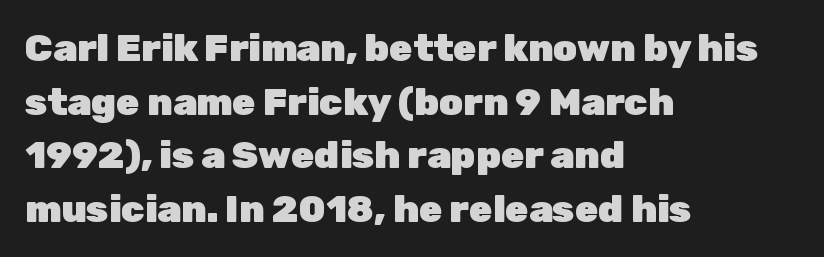
Q: Is the text bold? A: Yes.
Q: Is the text italic (slanted)? A: No, it is upright.
Q: Is the typeface a serif or a sans-serif typeface? A: Sans-serif.
Q: Is the text underlined? A: No.
Q: How is the paragraph aligned? A: Left-aligned.
Q: Is the spacing between letters normal or unusually wide? A: Normal.
Q: Is the spacing between lines tight, normal or loose? A: Normal.
Q: Width (condensed, normal, or wide)? A: Normal.
Q: Stroke contrast? A: Low.
Q: x-height? A: Medium.
Q: Monospaced? A: No.
